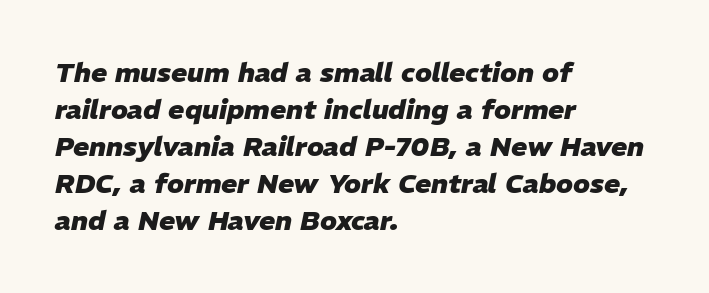
Q: Is the text bold? A: Yes.
Q: Is the text italic (slanted)? A: Yes, it leans right by about 11 degrees.
Q: Is the text underlined? A: No.
Q: How is the paragraph aligned? A: Left-aligned.
Q: Is the spacing between letters normal or unusually wide? A: Normal.
Q: Is the spacing between lines tight, normal or loose? A: Normal.
